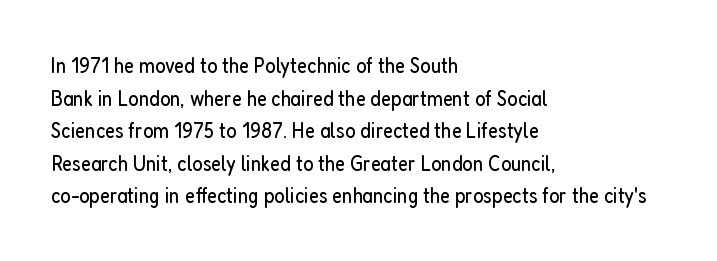
The image shows 22 px text type, upright; set left-aligned, normal line spacing (1.48x), normal letter spacing, not underlined.
